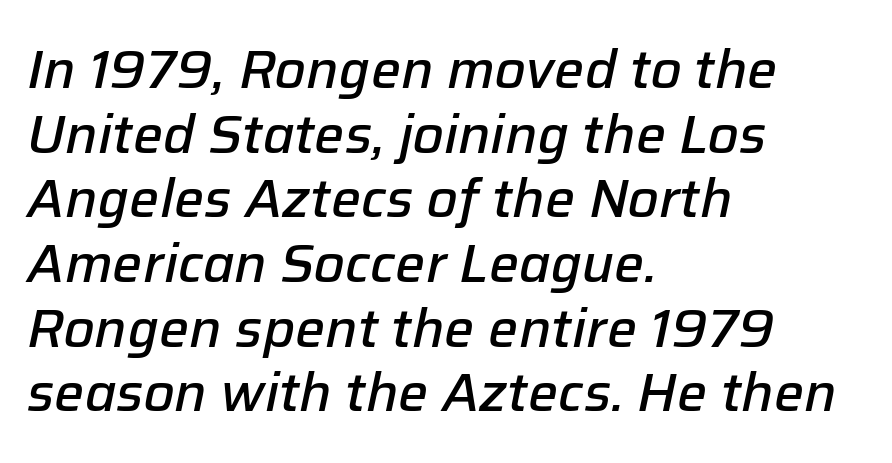
Each word holds together tightly as a unit, with standard inter-letter gaps. Would a proofreader flag this as italicized? Yes. Underline: absent. Strokes here are thickened, but only to semibold level.
